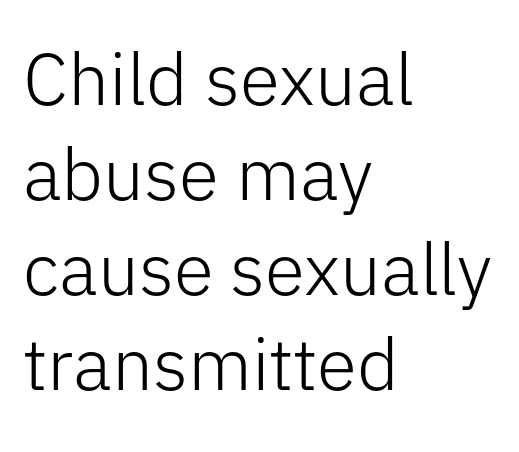
Q: Is the text bold? A: No.
Q: Is the text italic (slanted)? A: No, it is upright.
Q: Is the typeface a serif or a sans-serif typeface? A: Sans-serif.
Q: Is the text underlined? A: No.
Q: How is the paragraph aligned? A: Left-aligned.
Q: Is the spacing between letters normal or unusually wide? A: Normal.
Q: Is the spacing between lines tight, normal or loose? A: Normal.
Q: Width (condensed, normal, or wide)? A: Normal.
Q: Stroke contrast? A: Low.
Q: x-height? A: Medium.
Q: Monospaced? A: No.
